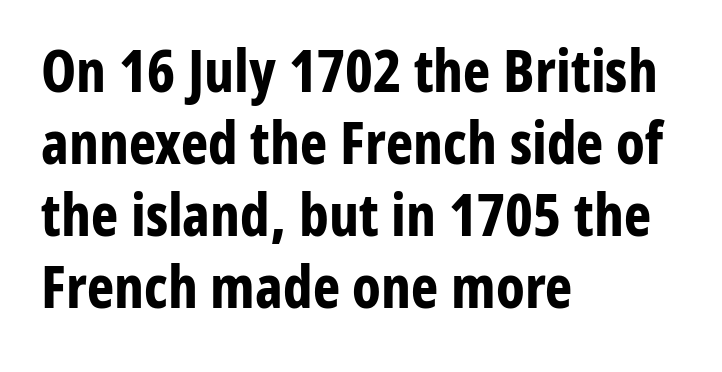
Q: Is the text bold? A: Yes.
Q: Is the text italic (slanted)? A: No, it is upright.
Q: Is the typeface a serif or a sans-serif typeface? A: Sans-serif.
Q: Is the text underlined? A: No.
Q: How is the paragraph aligned? A: Left-aligned.
Q: Is the spacing between letters normal or unusually wide? A: Normal.
Q: Width (condensed, normal, or wide)? A: Condensed.
Q: Stroke contrast? A: Low.
Q: x-height? A: Medium.
Q: Monospaced? A: No.
